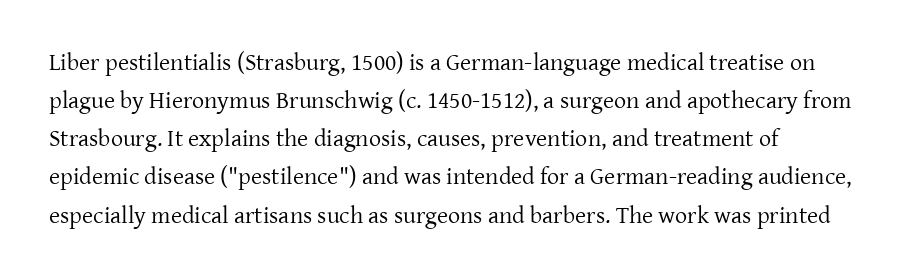
Q: Is the text bold? A: No.
Q: Is the text italic (slanted)? A: No, it is upright.
Q: Is the text underlined? A: No.
Q: Is the spacing between letters normal or unusually wide? A: Normal.
Q: Is the spacing between lines tight, normal or loose? A: Normal.
